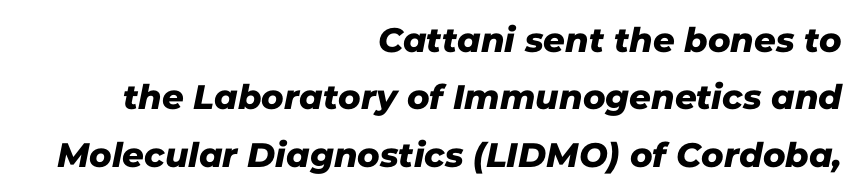
Q: Is the typeface a serif or a sans-serif typeface? A: Sans-serif.
Q: Is the text underlined? A: No.
Q: How is the paragraph aligned? A: Right-aligned.
Q: Is the spacing between letters normal or unusually wide? A: Normal.
Q: Is the spacing between lines tight, normal or loose? A: Normal.
Q: Width (condensed, normal, or wide)? A: Normal.
Q: Stroke contrast? A: Low.
Q: x-height? A: Medium.
Q: Monospaced? A: No.
